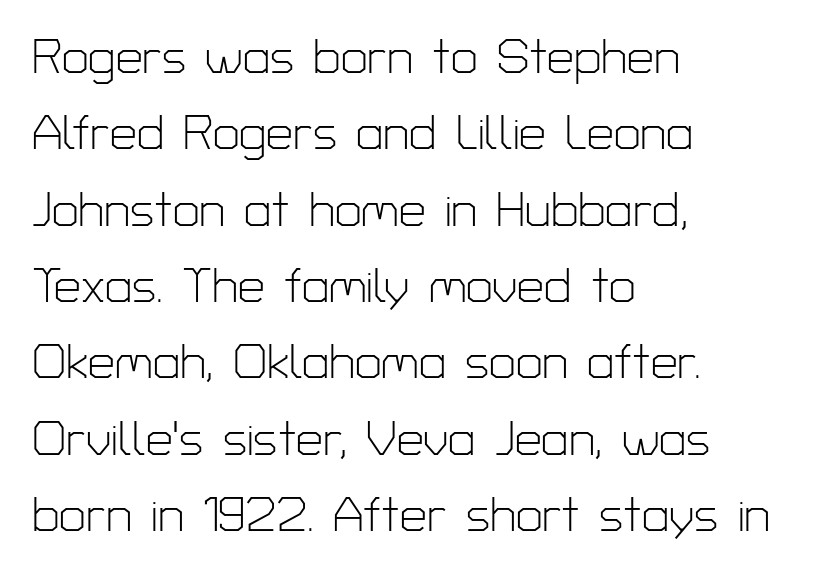
Here the designer chose a conventional face with non-uniform glyph widths. The font is comparable to plain body text, perhaps lighter. Is there any slant? The stems are plumb. What stands out about the letter spacing? Nothing — it is the standard amount.
